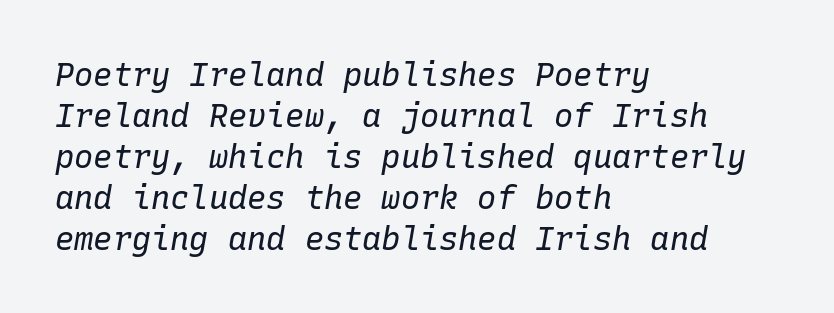
{"italic": "yes", "lean": "right", "slant_degrees": 10, "bold": "no", "weight": "regular", "width": "normal", "stroke_contrast": "low", "x_height": "medium", "monospaced": "yes", "underline": "no", "align": "left", "line_spacing": "normal", "line_spacing_ratio": 1.28, "letter_spacing": "normal", "letter_spacing_em": 0.0, "glyph_px": 32}
